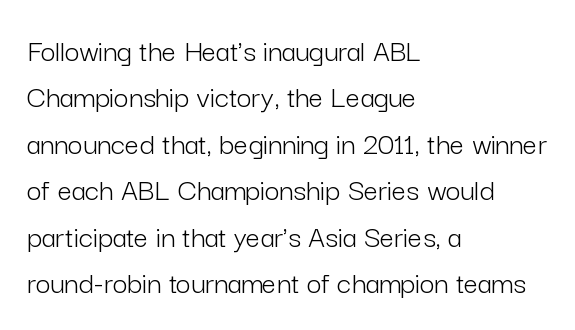
Q: Is the text bold? A: No.
Q: Is the text italic (slanted)? A: No, it is upright.
Q: Is the typeface a serif or a sans-serif typeface? A: Sans-serif.
Q: Is the text underlined? A: No.
Q: How is the paragraph aligned? A: Left-aligned.
Q: Is the spacing between letters normal or unusually wide? A: Normal.
Q: Is the spacing between lines tight, normal or loose? A: Normal.
Q: Width (condensed, normal, or wide)? A: Normal.
Q: Stroke contrast? A: Low.
Q: x-height? A: Medium.
Q: Monospaced? A: No.
